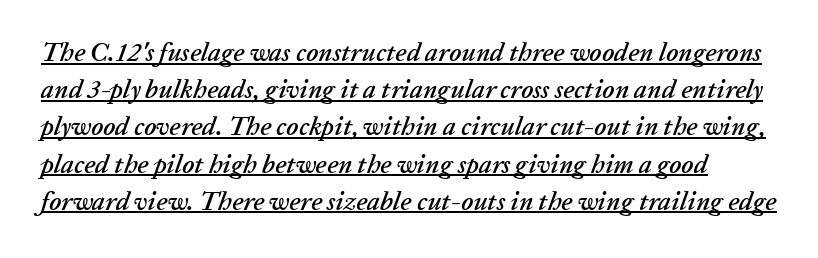
The image shows 26 px text type, italic (leaning right); set normal line spacing (1.43x), normal letter spacing, underlined.
